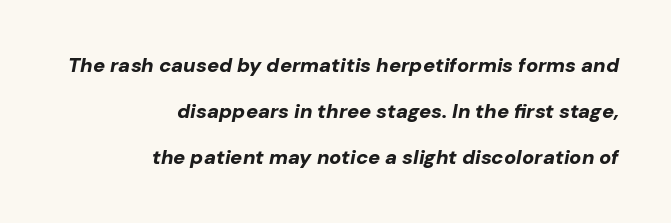
Students, this is bold: see how much ink each stroke carries. This rendering uses right alignment, leaving the left contour irregular. Observe the lean: these are italic letterforms. How are the letters spaced? Ordinarily, with no added tracking. Descenders are the only things crossing below the line. Does the leading feel generous? Absolutely, it's lavish.
